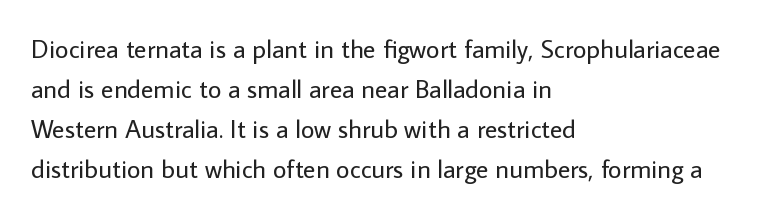
Q: Is the text bold? A: No.
Q: Is the text italic (slanted)? A: No, it is upright.
Q: Is the text underlined? A: No.
Q: How is the paragraph aligned? A: Left-aligned.
Q: Is the spacing between letters normal or unusually wide? A: Normal.
Q: Is the spacing between lines tight, normal or loose? A: Normal.
